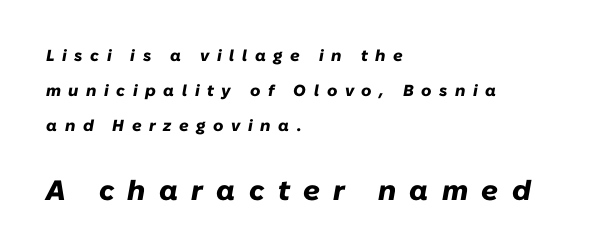
{"italic": "yes", "lean": "right", "slant_degrees": 10, "bold": "yes", "weight": "heavy", "width": "normal", "stroke_contrast": "low", "x_height": "medium", "monospaced": "no", "underline": "no", "align": "left", "line_spacing": "loose", "line_spacing_ratio": 2.19, "letter_spacing": "wide", "letter_spacing_em": 0.47, "larger_block": "second", "size_ratio": 1.75, "glyph_px": 28}
